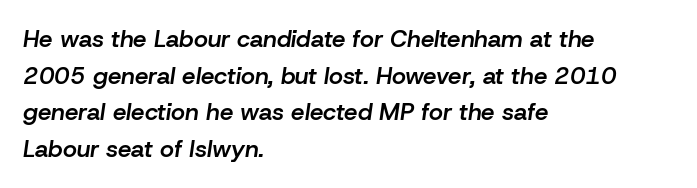
{"italic": "yes", "lean": "right", "slant_degrees": 8, "bold": "semi", "underline": "no", "align": "left", "line_spacing": "normal", "line_spacing_ratio": 1.53, "letter_spacing": "normal", "letter_spacing_em": 0.0, "glyph_px": 24}
